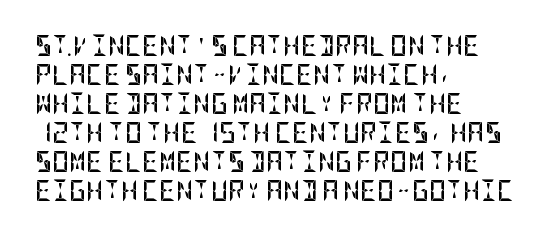
Q: Is the text bold? A: Yes.
Q: Is the text italic (slanted)? A: No, it is upright.
Q: Is the text underlined? A: No.
Q: How is the paragraph aligned? A: Left-aligned.
Q: Is the spacing between letters normal or unusually wide? A: Normal.
Q: Is the spacing between lines tight, normal or loose? A: Normal.
